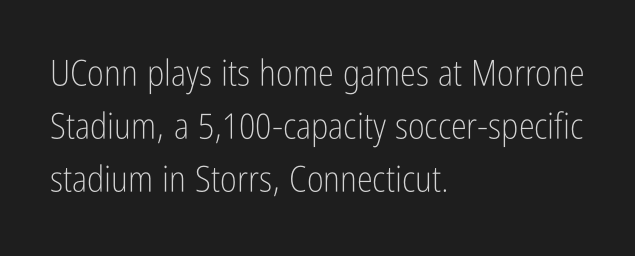
{"serif": "no", "italic": "no", "bold": "no", "weight": "light", "width": "condensed", "stroke_contrast": "low", "x_height": "medium", "monospaced": "no", "underline": "no", "align": "left", "line_spacing": "normal", "line_spacing_ratio": 1.47, "letter_spacing": "normal", "letter_spacing_em": 0.0, "glyph_px": 36}
